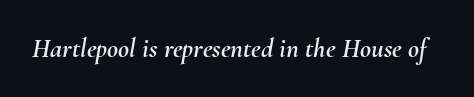
The image shows 27 px text type, italic (leaning right); set normal letter spacing, not underlined.
